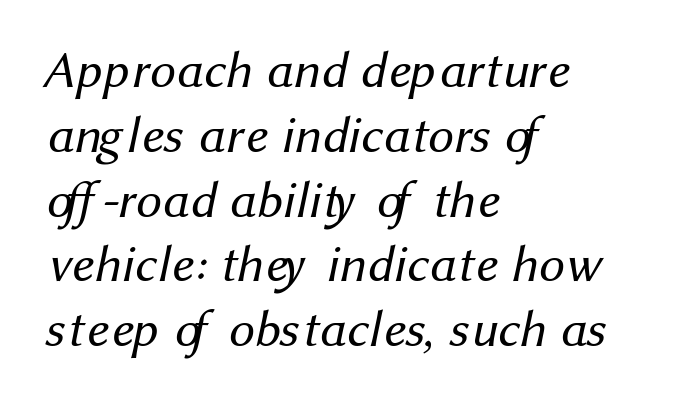
Q: Is the text bold? A: No.
Q: Is the typeface a serif or a sans-serif typeface? A: Sans-serif.
Q: Is the text underlined? A: No.
Q: How is the paragraph aligned? A: Left-aligned.
Q: Is the spacing between letters normal or unusually wide? A: Normal.
Q: Is the spacing between lines tight, normal or loose? A: Normal.
Q: Width (condensed, normal, or wide)? A: Normal.
Q: Stroke contrast? A: Medium.
Q: x-height? A: Medium.
Q: Monospaced? A: No.
